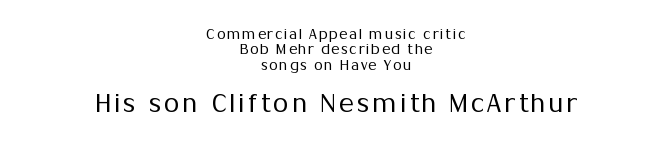
The image shows 25 px text type, upright; set centered, tight line spacing (1.1x), not underlined; the second (bottom) block is 1.79x larger.
